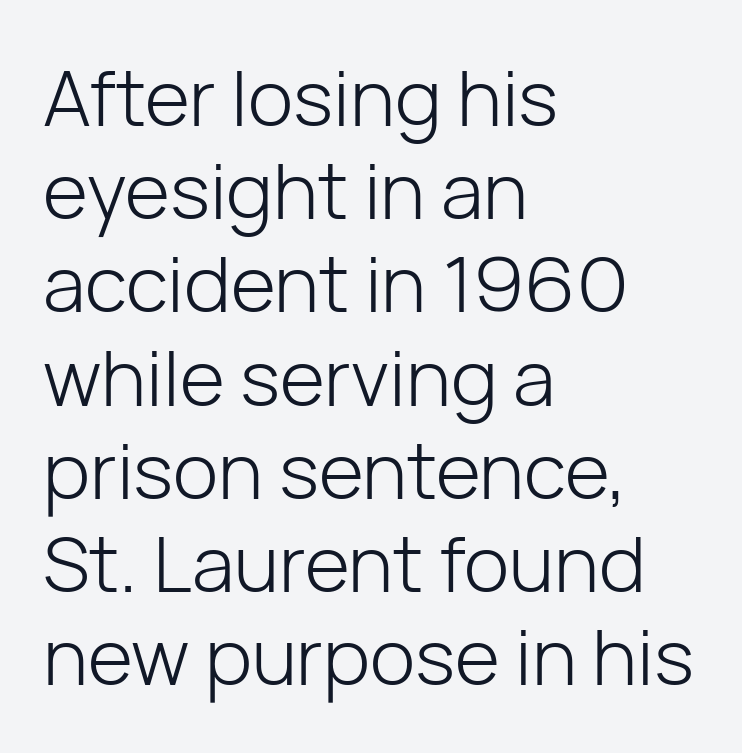
{"serif": "no", "italic": "no", "bold": "no", "weight": "light", "width": "normal", "stroke_contrast": "low", "x_height": "medium", "monospaced": "no", "underline": "no", "align": "left", "line_spacing_ratio": 1.21, "letter_spacing": "normal", "letter_spacing_em": 0.0, "glyph_px": 77}
